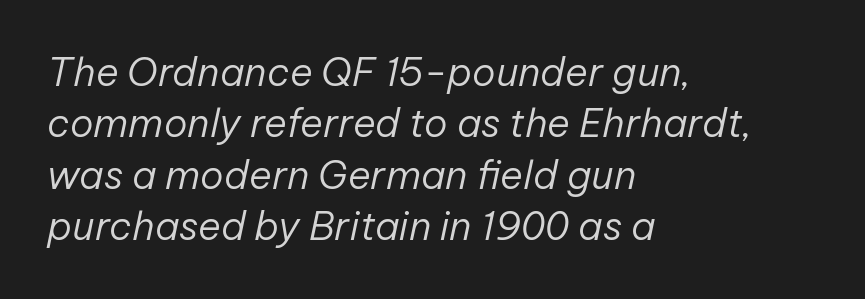
Which margin do the lines hug? The left one — the right edge is uneven. Between one letter and the next there's only the usual sliver of space. The axis of the letterforms is tilted away from vertical. Honestly, the row spacing looks completely unremarkable.
